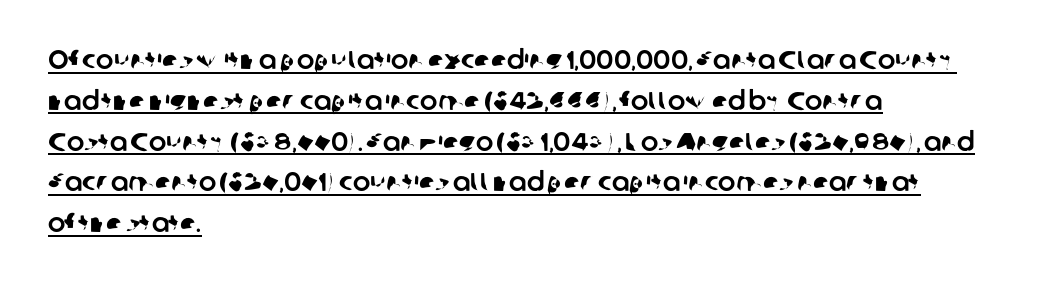
{"underline": "yes", "align": "left", "line_spacing": "normal", "line_spacing_ratio": 1.57, "letter_spacing": "normal", "letter_spacing_em": 0.0, "glyph_px": 26}
